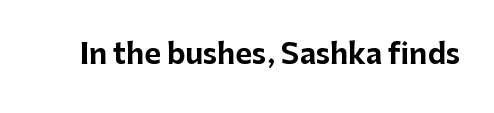
The image shows 28 px bold sans-serif type, upright; set normal letter spacing, not underlined; low stroke contrast and a medium x-height.
